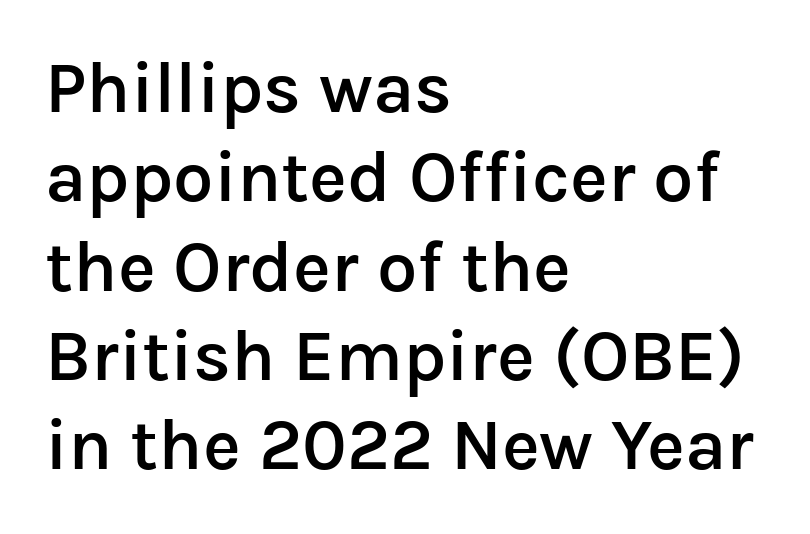
{"serif": "no", "italic": "no", "bold": "semi", "weight": "semibold", "width": "normal", "stroke_contrast": "low", "x_height": "medium", "monospaced": "no", "underline": "no", "align": "left", "line_spacing_ratio": 1.24, "letter_spacing": "normal", "letter_spacing_em": 0.0, "glyph_px": 72}
